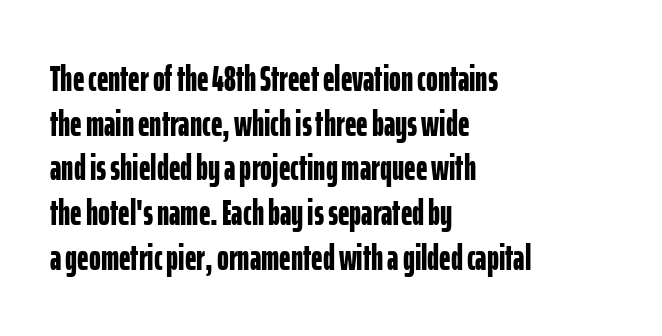
When letters stand straight like this, we call the style roman or upright. Heavy, bold letterforms. Does the copy run flush right? No — it runs flush left. Tracking here is standard; glyphs follow each other at the usual distance.
